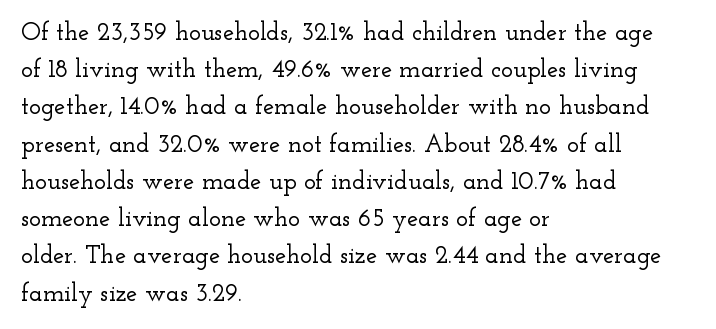
{"italic": "no", "underline": "no", "align": "left", "line_spacing": "normal", "line_spacing_ratio": 1.49, "letter_spacing": "normal", "letter_spacing_em": 0.0, "glyph_px": 25}
